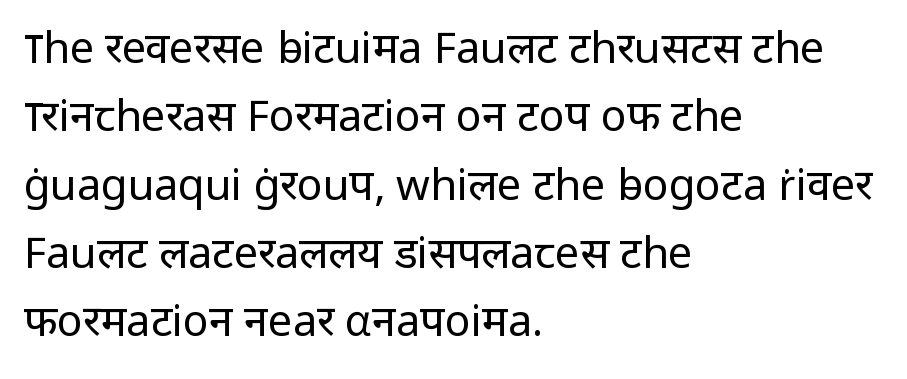
This rendering features lettering with no underline. In terms of leading, this rendering sits right in the middle. Tall strokes in this sample are plumb rather than angled. Is the block centered? No — it sits flush against the left margin.
